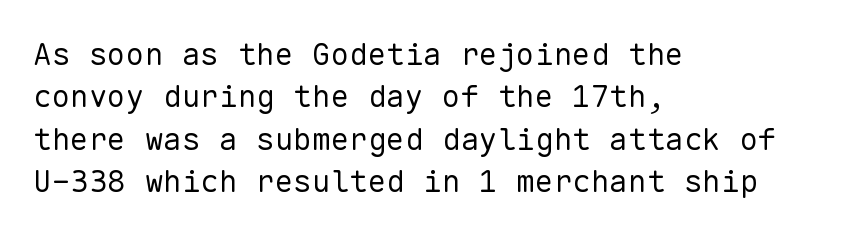
{"serif": "no", "italic": "no", "bold": "no", "weight": "regular", "width": "normal", "stroke_contrast": "low", "x_height": "medium", "monospaced": "yes", "underline": "no", "align": "left", "line_spacing": "normal", "line_spacing_ratio": 1.37, "letter_spacing": "normal", "letter_spacing_em": 0.0, "glyph_px": 31}
